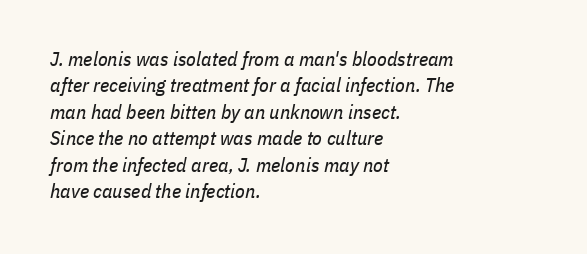
Q: Is the text bold? A: No.
Q: Is the text italic (slanted)? A: Yes, it leans right by about 11 degrees.
Q: Is the text underlined? A: No.
Q: How is the paragraph aligned? A: Left-aligned.
Q: Is the spacing between letters normal or unusually wide? A: Normal.
Q: Is the spacing between lines tight, normal or loose? A: Normal.
